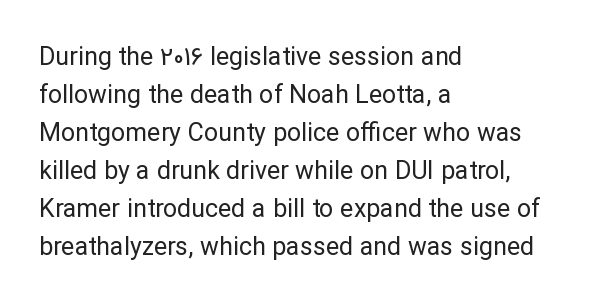
The image shows 25 px text type, upright; set left-aligned, normal line spacing (1.52x), normal letter spacing, not underlined.
